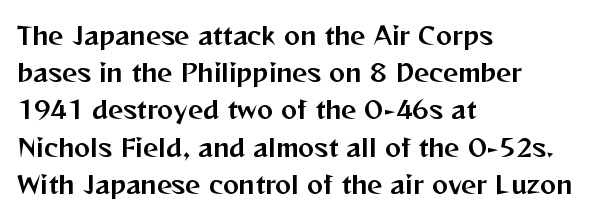
Interline gaps are of average width in this sample. The letters stand upright; this is a roman face. The face used here is rendered with its standard letterfit. Leftover space on each line is placed entirely after the last word. Beneath every word, the page is bare.
